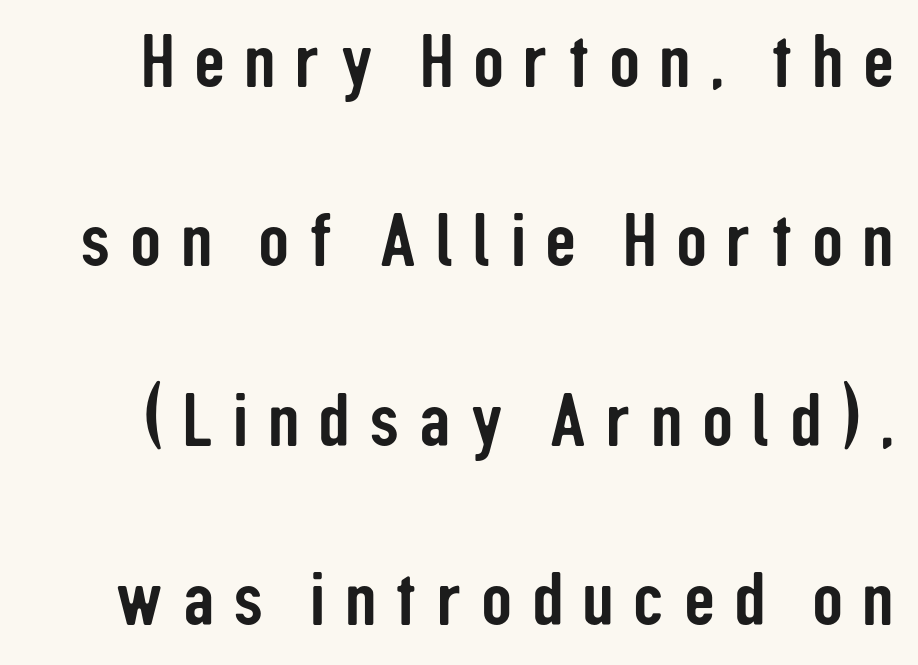
The image shows 77 px condensed sans-serif type, upright; set loose line spacing (2.33x), unusually wide letter spacing (+0.25 em), not underlined; low stroke contrast and a medium x-height.
